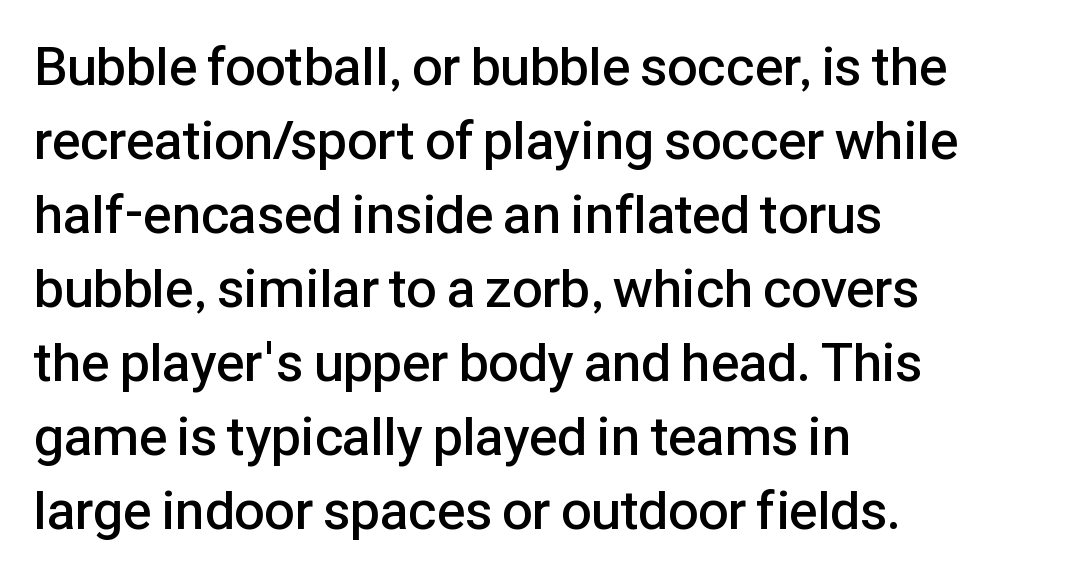
No extra tracking has been applied to these lines. This is the in-between weight designers call semibold or demi. Looks like regular typesetting: each glyph gets only the width it needs. Does the type have serifs? No, each stem ends abruptly.
